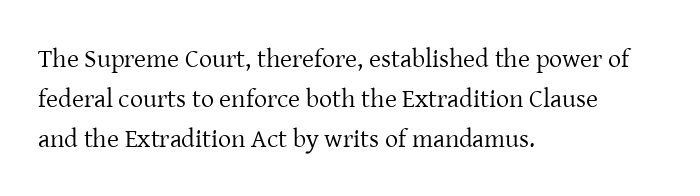
Q: Is the text bold? A: No.
Q: Is the text italic (slanted)? A: No, it is upright.
Q: Is the text underlined? A: No.
Q: How is the paragraph aligned? A: Left-aligned.
Q: Is the spacing between letters normal or unusually wide? A: Normal.
Q: Is the spacing between lines tight, normal or loose? A: Normal.
